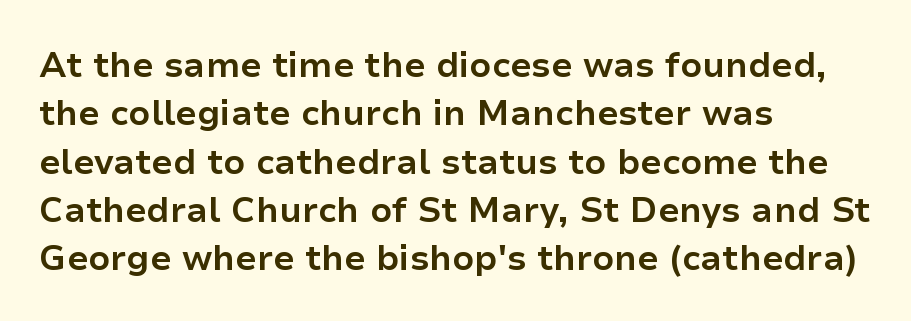
Q: Is the text bold? A: Yes.
Q: Is the text italic (slanted)? A: No, it is upright.
Q: Is the typeface a serif or a sans-serif typeface? A: Sans-serif.
Q: Is the text underlined? A: No.
Q: How is the paragraph aligned? A: Left-aligned.
Q: Is the spacing between letters normal or unusually wide? A: Normal.
Q: Is the spacing between lines tight, normal or loose? A: Normal.
Q: Width (condensed, normal, or wide)? A: Normal.
Q: Stroke contrast? A: Low.
Q: x-height? A: Medium.
Q: Monospaced? A: No.
